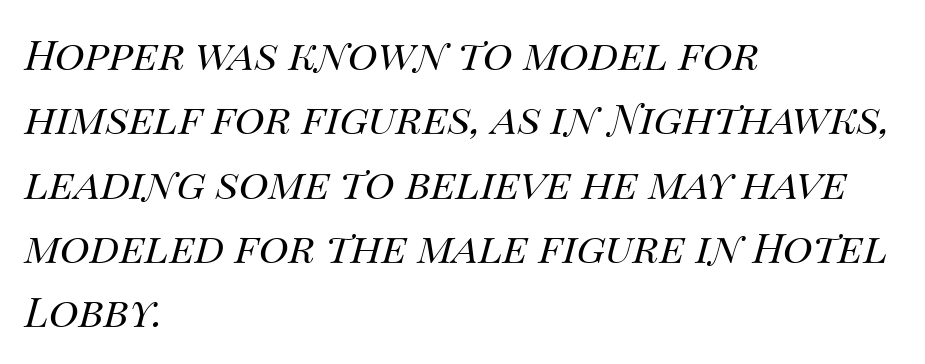
The image shows 41 px regular-weight type, italic (leaning right); set left-aligned, normal line spacing (1.57x), normal letter spacing, not underlined; medium stroke contrast and a large x-height.
